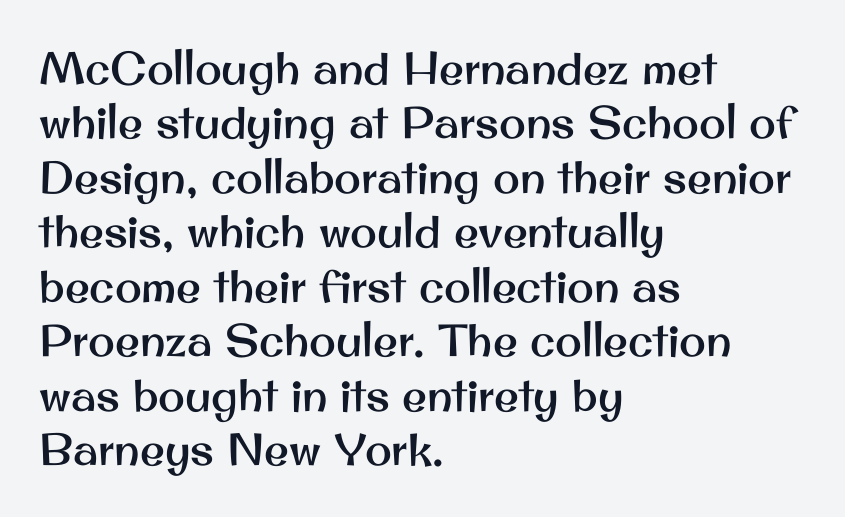
Q: Is the text italic (slanted)? A: No, it is upright.
Q: Is the typeface a serif or a sans-serif typeface? A: Sans-serif.
Q: Is the text underlined? A: No.
Q: How is the paragraph aligned? A: Left-aligned.
Q: Is the spacing between letters normal or unusually wide? A: Normal.
Q: Width (condensed, normal, or wide)? A: Normal.
Q: Stroke contrast? A: Medium.
Q: x-height? A: Small.
Q: Monospaced? A: No.
